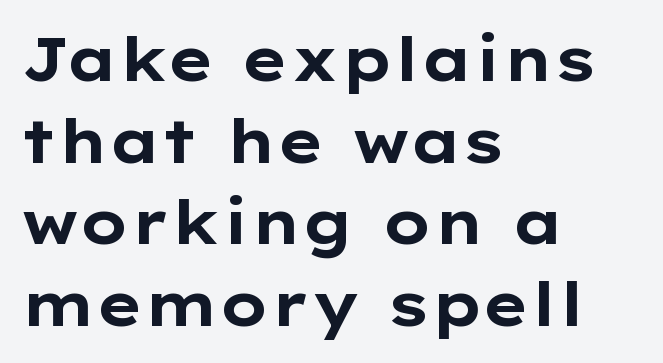
The image shows 61 px bold, wide sans-serif type, upright; set left-aligned, normal line spacing (1.34x), normal letter spacing, not underlined; low stroke contrast and a medium x-height.
